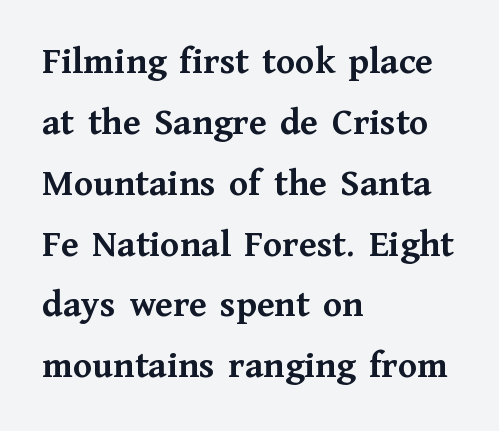
Q: Is the text bold? A: Yes.
Q: Is the text italic (slanted)? A: No, it is upright.
Q: Is the typeface a serif or a sans-serif typeface? A: Serif.
Q: Is the text underlined? A: No.
Q: How is the paragraph aligned? A: Left-aligned.
Q: Is the spacing between letters normal or unusually wide? A: Normal.
Q: Is the spacing between lines tight, normal or loose? A: Normal.
Q: Width (condensed, normal, or wide)? A: Normal.
Q: Stroke contrast? A: Medium.
Q: x-height? A: Medium.
Q: Monospaced? A: No.
